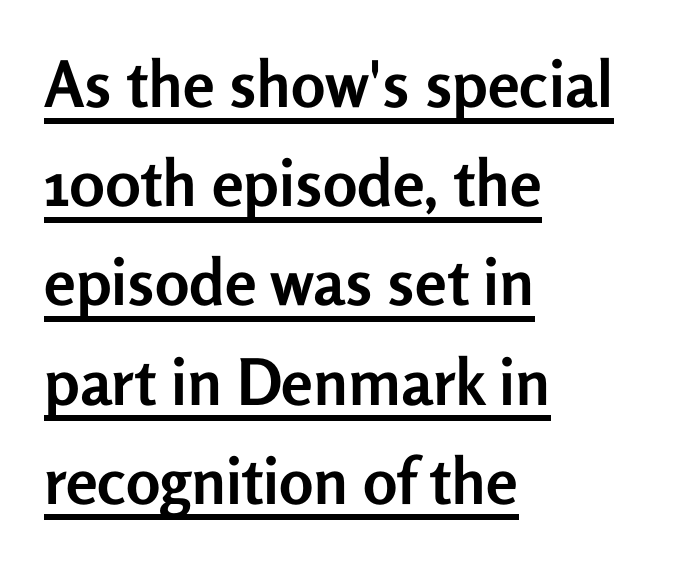
Q: Is the text bold? A: Yes.
Q: Is the text italic (slanted)? A: No, it is upright.
Q: Is the typeface a serif or a sans-serif typeface? A: Sans-serif.
Q: Is the text underlined? A: Yes.
Q: How is the paragraph aligned? A: Left-aligned.
Q: Is the spacing between letters normal or unusually wide? A: Normal.
Q: Is the spacing between lines tight, normal or loose? A: Normal.
Q: Width (condensed, normal, or wide)? A: Normal.
Q: Stroke contrast? A: Low.
Q: x-height? A: Medium.
Q: Monospaced? A: No.
